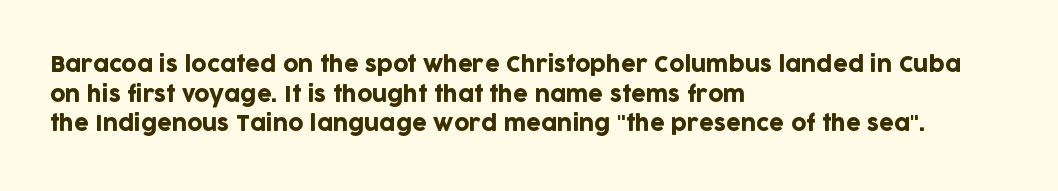
Q: Is the text italic (slanted)? A: No, it is upright.
Q: Is the text underlined? A: No.
Q: How is the paragraph aligned? A: Left-aligned.
Q: Is the spacing between letters normal or unusually wide? A: Normal.
Q: Is the spacing between lines tight, normal or loose? A: Normal.
